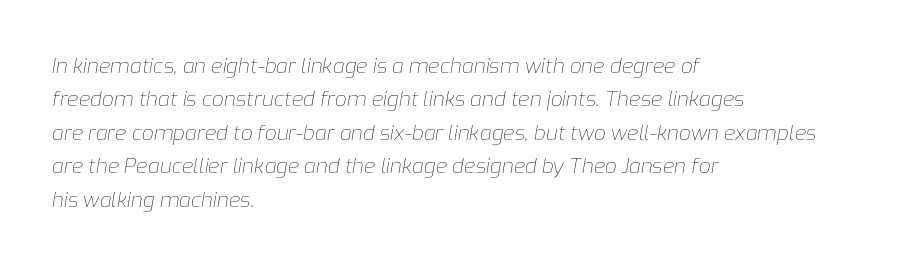
{"italic": "yes", "lean": "right", "slant_degrees": 9, "bold": "no", "underline": "no", "align": "left", "line_spacing": "normal", "line_spacing_ratio": 1.59, "letter_spacing": "normal", "letter_spacing_em": 0.0, "glyph_px": 21}
